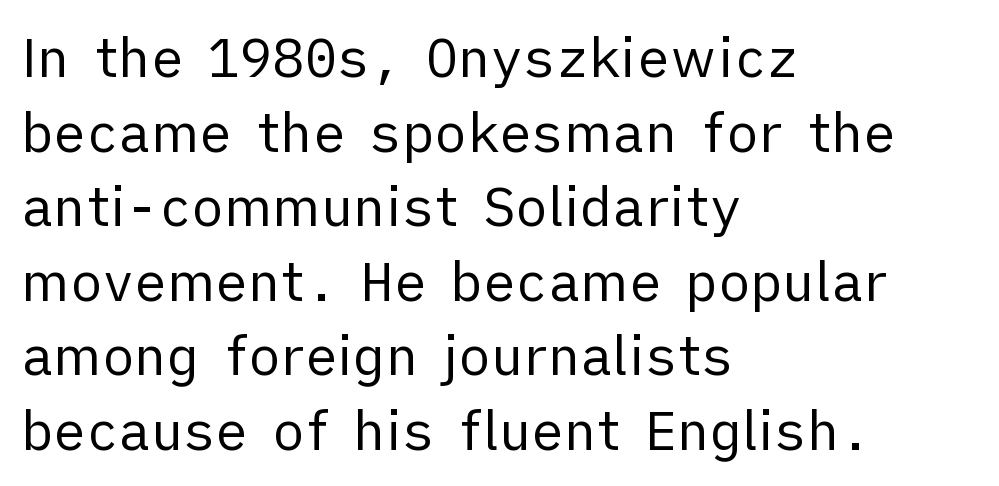
Q: Is the text bold? A: No.
Q: Is the text italic (slanted)? A: No, it is upright.
Q: Is the typeface a serif or a sans-serif typeface? A: Sans-serif.
Q: Is the text underlined? A: No.
Q: How is the paragraph aligned? A: Left-aligned.
Q: Is the spacing between letters normal or unusually wide? A: Normal.
Q: Is the spacing between lines tight, normal or loose? A: Normal.
Q: Width (condensed, normal, or wide)? A: Normal.
Q: Stroke contrast? A: Low.
Q: x-height? A: Medium.
Q: Monospaced? A: No.
